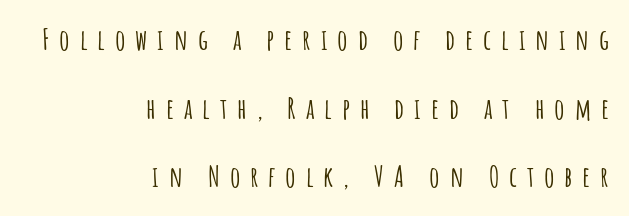
The image shows 29 px condensed sans-serif type, upright; set right-aligned, loose line spacing (2.37x), unusually wide letter spacing (+0.34 em), not underlined; low stroke contrast and a large x-height.
